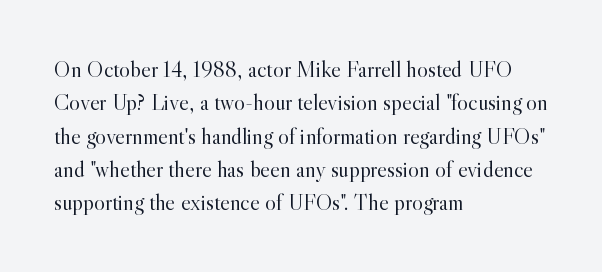
{"italic": "no", "bold": "no", "underline": "no", "align": "left", "line_spacing": "normal", "line_spacing_ratio": 1.45, "letter_spacing": "normal", "letter_spacing_em": 0.0, "glyph_px": 23}
